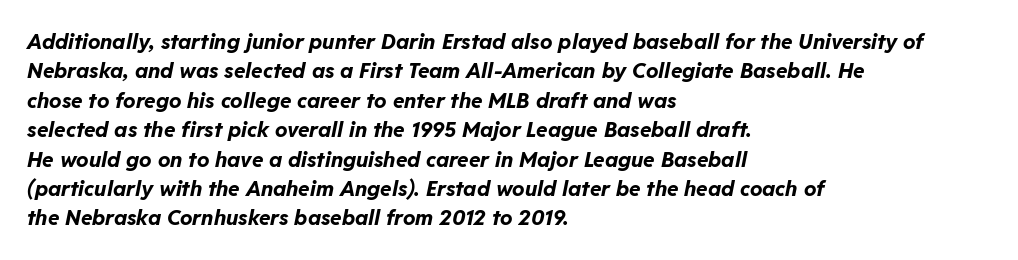
The image shows 21 px bold type, italic (leaning right); set left-aligned, normal line spacing (1.4x), normal letter spacing, not underlined.
